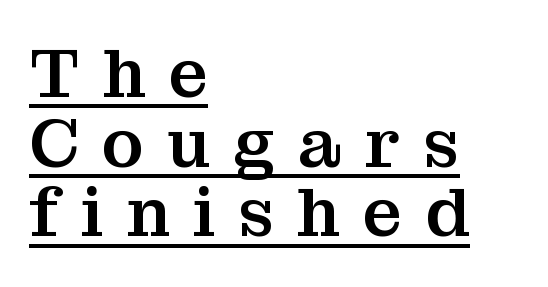
The image shows 69 px serif type, upright; set left-aligned, tight line spacing (1.01x), unusually wide letter spacing (+0.33 em), underlined; medium stroke contrast and a medium x-height.
